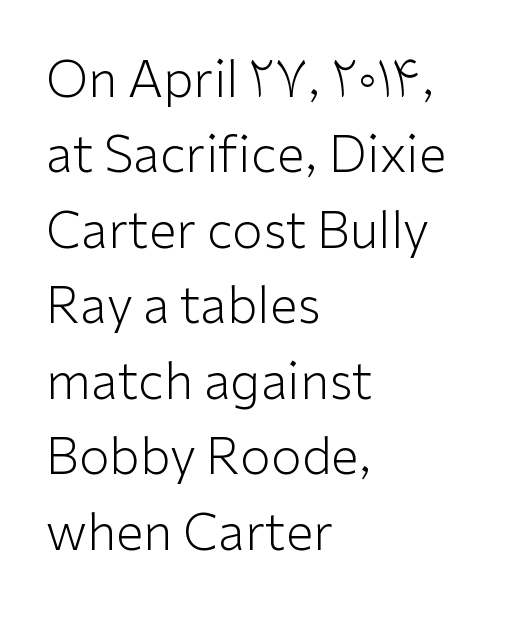
The words here are not underlined. Horizontally, the lines are justified to the leading edge only. Summary of vertical rhythm: regular, with standard interline spacing. These glyphs show unthickened strokes, regular width or finer.
